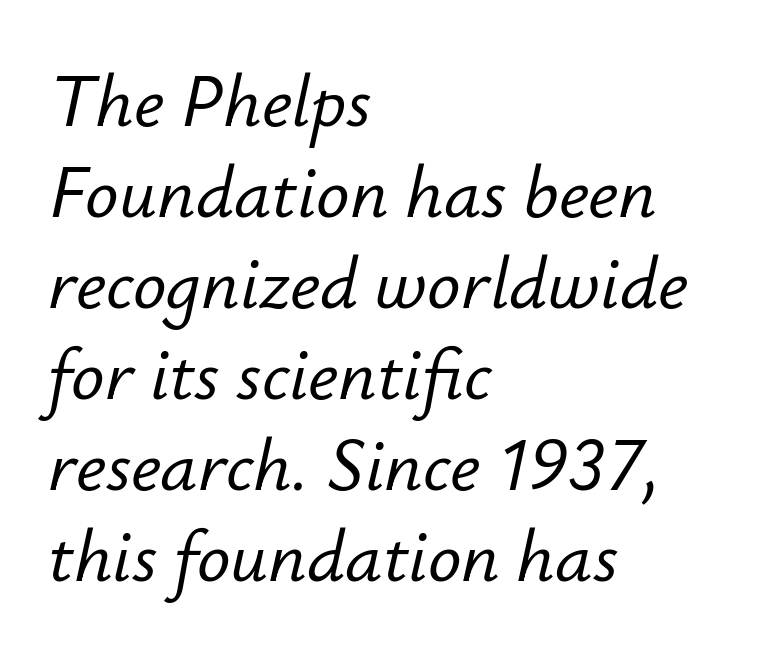
The image shows 74 px text type, italic (leaning right); set left-aligned, line spacing 1.23x, normal letter spacing, not underlined; low stroke contrast and a small x-height.
